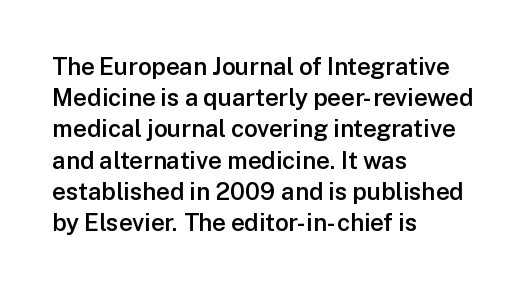
Q: Is the text bold? A: Semi-bold.
Q: Is the text italic (slanted)? A: No, it is upright.
Q: Is the text underlined? A: No.
Q: How is the paragraph aligned? A: Left-aligned.
Q: Is the spacing between letters normal or unusually wide? A: Normal.
Q: Is the spacing between lines tight, normal or loose? A: Normal.
